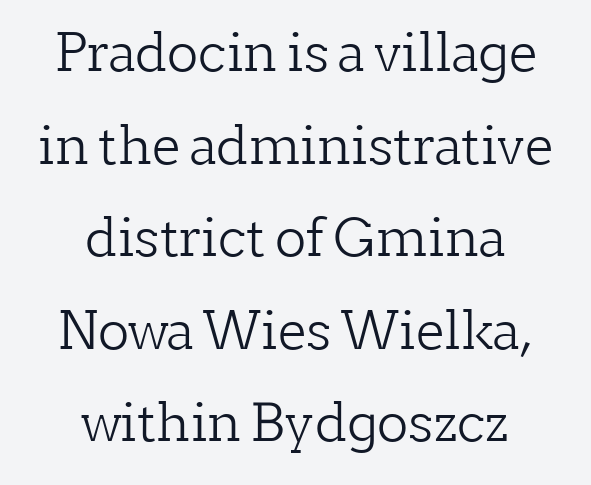
Clear beneath every line of the passage. You can tell from the footed stems that serif type was used. Compared with typical body copy, the letter spacing here is the same. Horizontally, the lines are justified to the midpoint only. You could not count columns in this text — the font is proportionally spaced.
